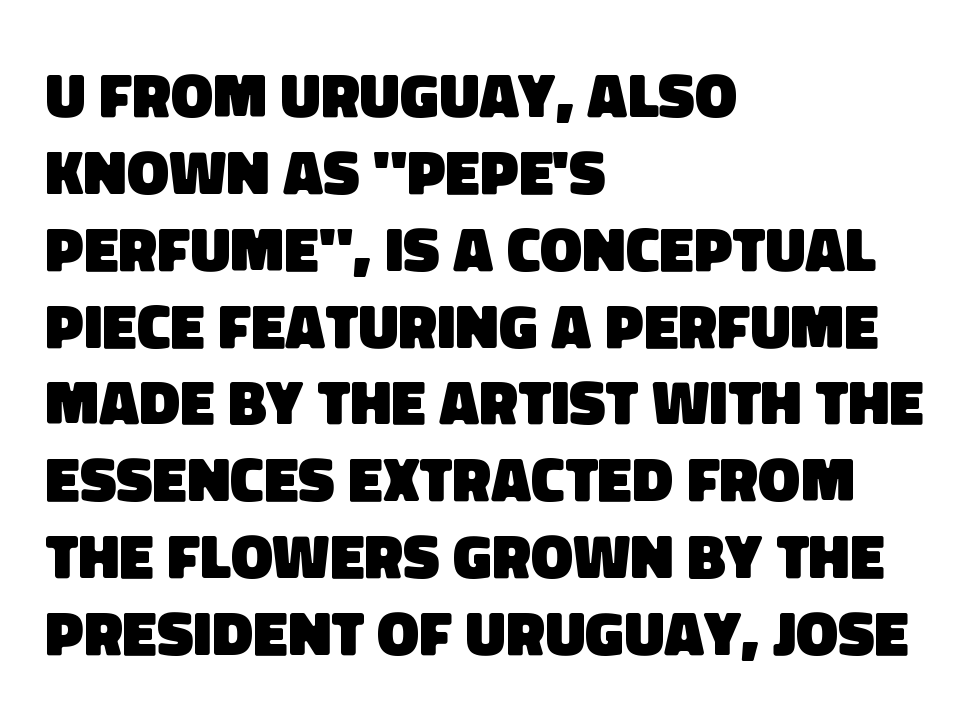
Q: Is the text bold? A: Yes.
Q: Is the typeface a serif or a sans-serif typeface? A: Sans-serif.
Q: Is the text underlined? A: No.
Q: How is the paragraph aligned? A: Left-aligned.
Q: Is the spacing between letters normal or unusually wide? A: Normal.
Q: Width (condensed, normal, or wide)? A: Normal.
Q: Stroke contrast? A: Low.
Q: x-height? A: Large.
Q: Monospaced? A: No.
